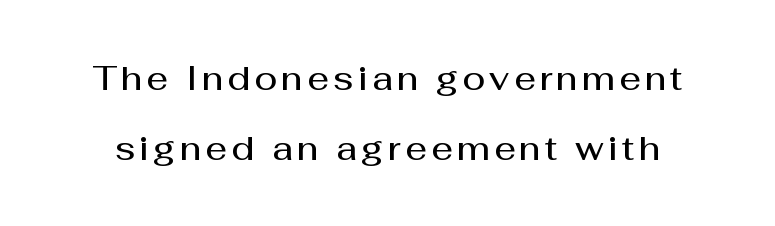
The image shows 34 px semibold sans-serif type, upright; set loose line spacing (2.06x), not underlined; medium stroke contrast and a medium x-height.
